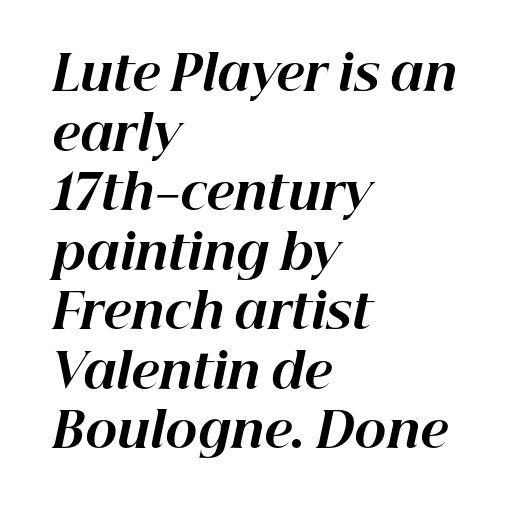
The lines are quadded left. Spacing between characters is what you'd get straight out of the box. The letters are bold, with thick, heavy strokes. These lines are rendered in a variable-pitch font. Has an underline been added? It has not.
